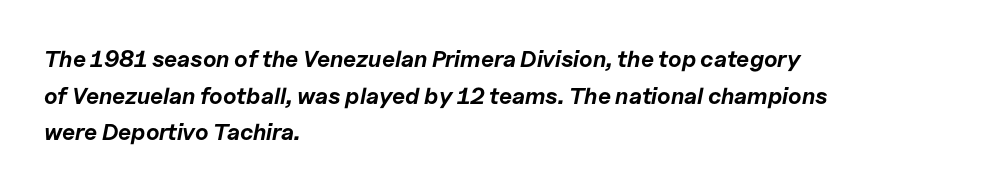
The image shows 23 px bold type, italic (leaning right); set left-aligned, normal line spacing (1.59x), normal letter spacing, not underlined.
